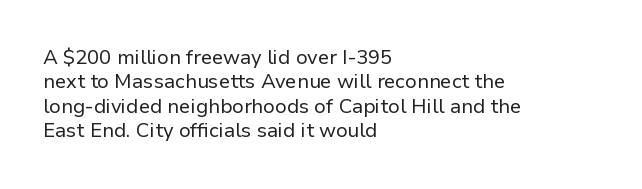
The image shows 20 px text type, upright; set left-aligned, line spacing 1.22x, normal letter spacing, not underlined.
